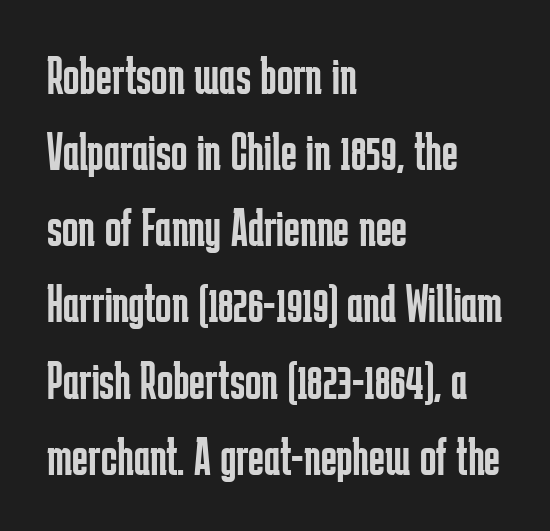
{"serif": "no", "italic": "no", "bold": "no", "weight": "regular", "width": "condensed", "stroke_contrast": "low", "x_height": "medium", "monospaced": "no", "underline": "no", "align": "left", "line_spacing": "normal", "line_spacing_ratio": 1.41, "letter_spacing": "normal", "letter_spacing_em": 0.0, "glyph_px": 54}
